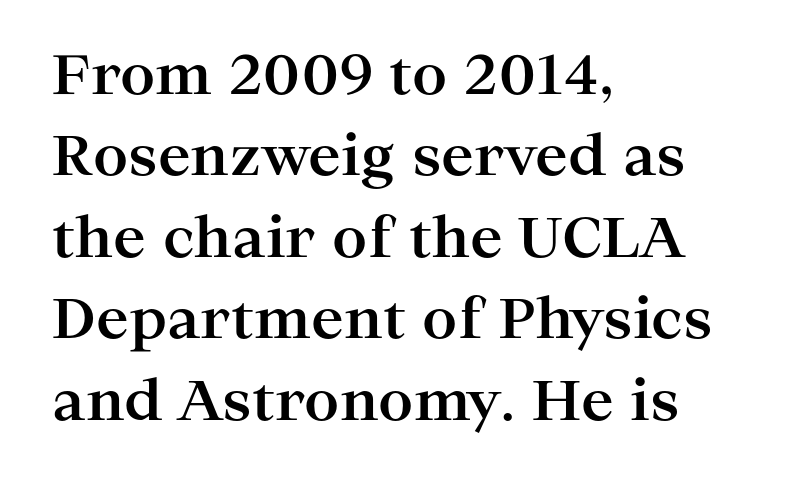
{"serif": "yes", "italic": "no", "bold": "yes", "weight": "bold", "width": "wide", "stroke_contrast": "high", "x_height": "medium", "monospaced": "no", "underline": "no", "align": "left", "line_spacing": "normal", "line_spacing_ratio": 1.48, "letter_spacing": "normal", "letter_spacing_em": 0.0, "glyph_px": 55}
